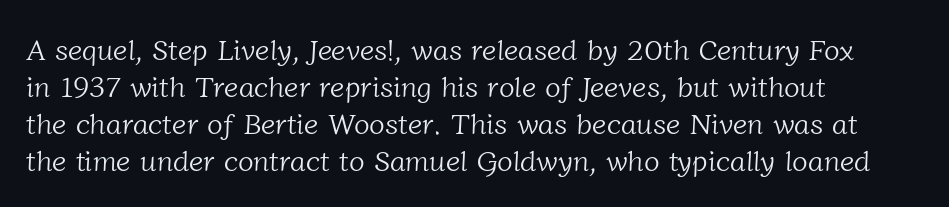
Q: Is the text bold? A: No.
Q: Is the typeface a serif or a sans-serif typeface? A: Serif.
Q: Is the text underlined? A: No.
Q: How is the paragraph aligned? A: Left-aligned.
Q: Is the spacing between letters normal or unusually wide? A: Normal.
Q: Is the spacing between lines tight, normal or loose? A: Normal.
Q: Width (condensed, normal, or wide)? A: Normal.
Q: Stroke contrast? A: Low.
Q: x-height? A: Medium.
Q: Monospaced? A: No.
